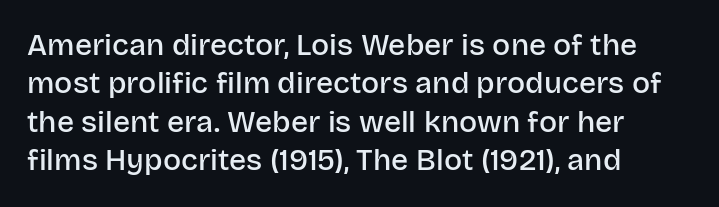
{"serif": "no", "italic": "no", "bold": "semi", "weight": "semibold", "width": "normal", "stroke_contrast": "low", "x_height": "large", "monospaced": "no", "underline": "no", "align": "left", "line_spacing": "normal", "line_spacing_ratio": 1.28, "letter_spacing": "normal", "letter_spacing_em": 0.0, "glyph_px": 30}
